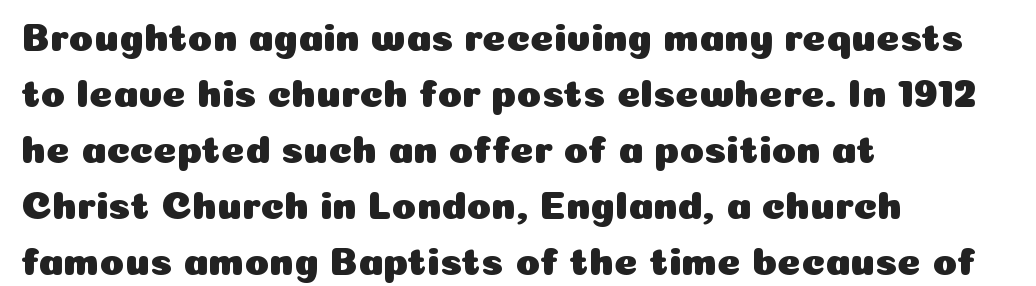
The image shows 40 px sans-serif type, upright; set left-aligned, normal line spacing (1.4x), normal letter spacing, not underlined; low stroke contrast and a medium x-height.
